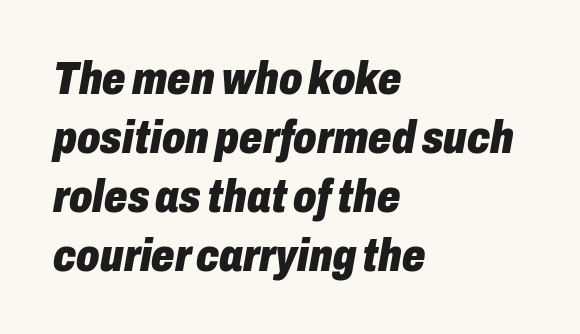
{"italic": "yes", "lean": "right", "slant_degrees": 10, "bold": "yes", "weight": "heavy", "width": "condensed", "stroke_contrast": "low", "x_height": "medium", "monospaced": "no", "underline": "no", "align": "left", "line_spacing": "normal", "line_spacing_ratio": 1.28, "letter_spacing": "normal", "letter_spacing_em": 0.0, "glyph_px": 46}
